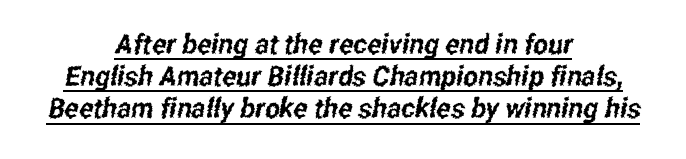
The image shows 28 px condensed sans-serif type; set centered, tight line spacing (1.15x), normal letter spacing, underlined; low stroke contrast and a medium x-height.
